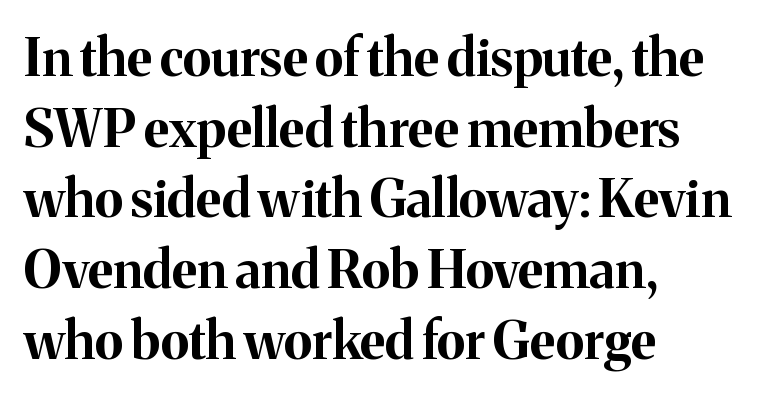
Q: Is the text bold? A: Yes.
Q: Is the text italic (slanted)? A: No, it is upright.
Q: Is the typeface a serif or a sans-serif typeface? A: Serif.
Q: Is the text underlined? A: No.
Q: How is the paragraph aligned? A: Left-aligned.
Q: Is the spacing between letters normal or unusually wide? A: Normal.
Q: Is the spacing between lines tight, normal or loose? A: Normal.
Q: Width (condensed, normal, or wide)? A: Normal.
Q: Stroke contrast? A: Medium.
Q: x-height? A: Medium.
Q: Monospaced? A: No.
